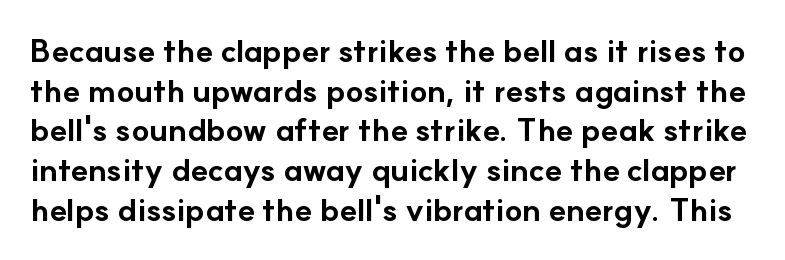
Q: Is the text bold? A: Yes.
Q: Is the text italic (slanted)? A: No, it is upright.
Q: Is the typeface a serif or a sans-serif typeface? A: Sans-serif.
Q: Is the text underlined? A: No.
Q: Is the spacing between letters normal or unusually wide? A: Normal.
Q: Width (condensed, normal, or wide)? A: Normal.
Q: Stroke contrast? A: Low.
Q: x-height? A: Small.
Q: Monospaced? A: No.
